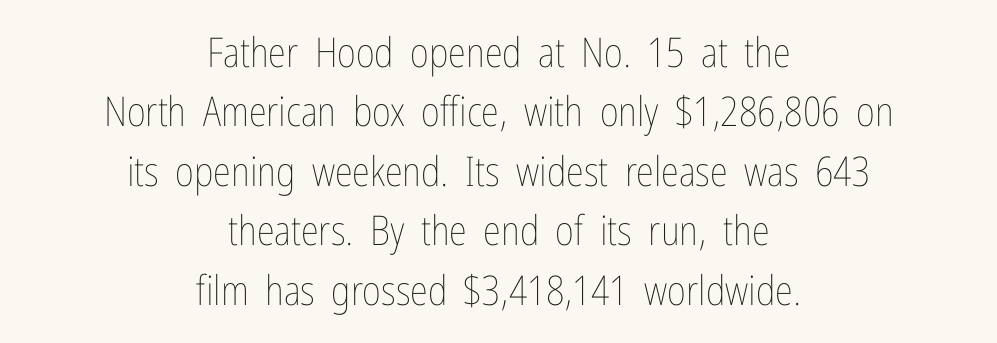
{"italic": "no", "bold": "no", "weight": "thin", "width": "condensed", "stroke_contrast": "low", "x_height": "medium", "monospaced": "no", "underline": "no", "align": "center", "line_spacing": "normal", "line_spacing_ratio": 1.45, "letter_spacing": "normal", "letter_spacing_em": 0.0, "glyph_px": 41}
